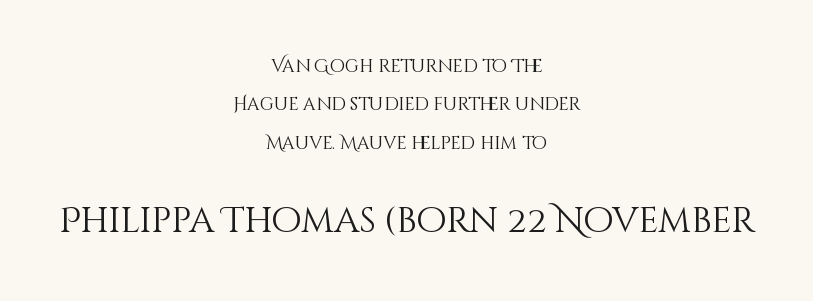
{"italic": "no", "bold": "no", "weight": "light", "width": "normal", "stroke_contrast": "medium", "x_height": "large", "monospaced": "no", "underline": "no", "align": "center", "line_spacing": "loose", "line_spacing_ratio": 2.13, "letter_spacing": "normal", "letter_spacing_em": 0.0, "larger_block": "second", "size_ratio": 1.94, "glyph_px": 35}
